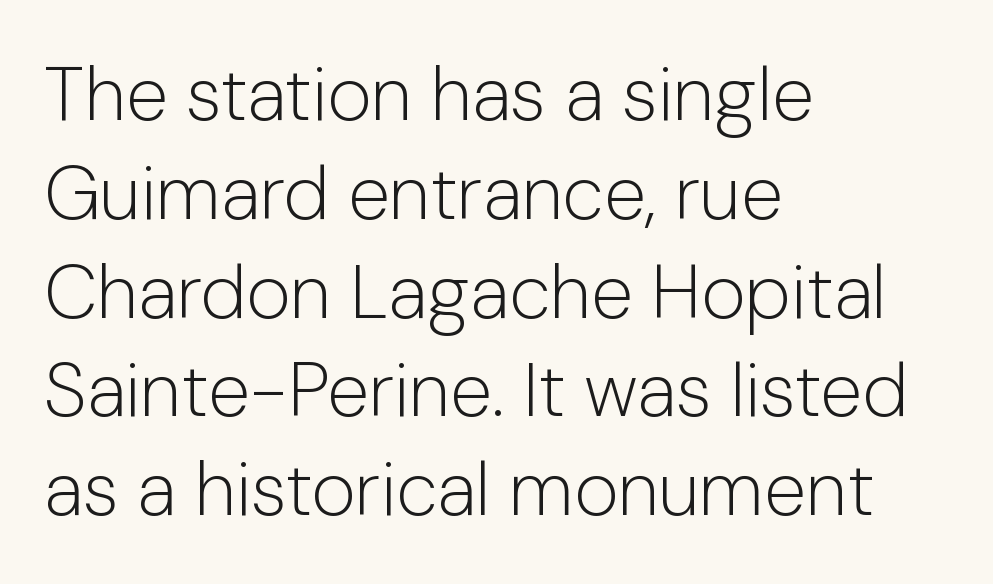
The image shows 76 px light sans-serif type, upright; set left-aligned, normal line spacing (1.3x), normal letter spacing, not underlined; low stroke contrast and a medium x-height.
